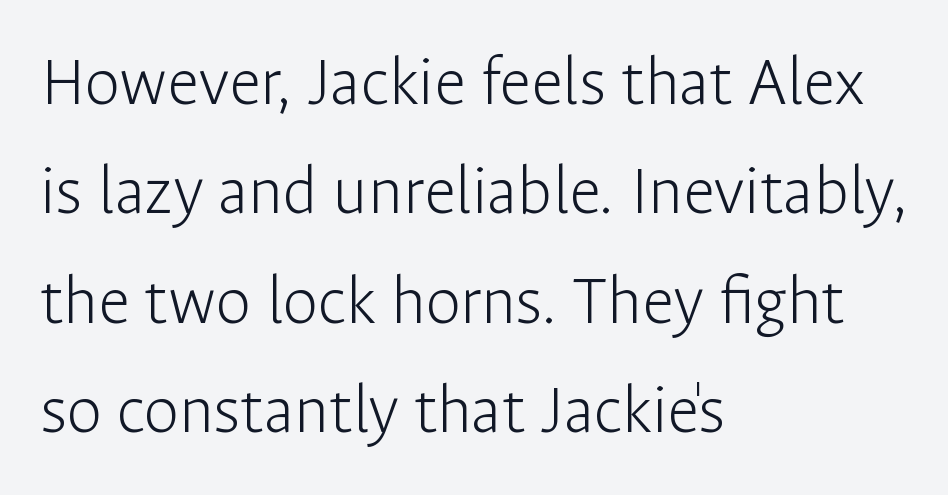
Q: Is the text bold? A: No.
Q: Is the text italic (slanted)? A: No, it is upright.
Q: Is the typeface a serif or a sans-serif typeface? A: Sans-serif.
Q: Is the text underlined? A: No.
Q: How is the paragraph aligned? A: Left-aligned.
Q: Is the spacing between letters normal or unusually wide? A: Normal.
Q: Is the spacing between lines tight, normal or loose? A: Normal.
Q: Width (condensed, normal, or wide)? A: Normal.
Q: Stroke contrast? A: Low.
Q: x-height? A: Medium.
Q: Monospaced? A: No.
